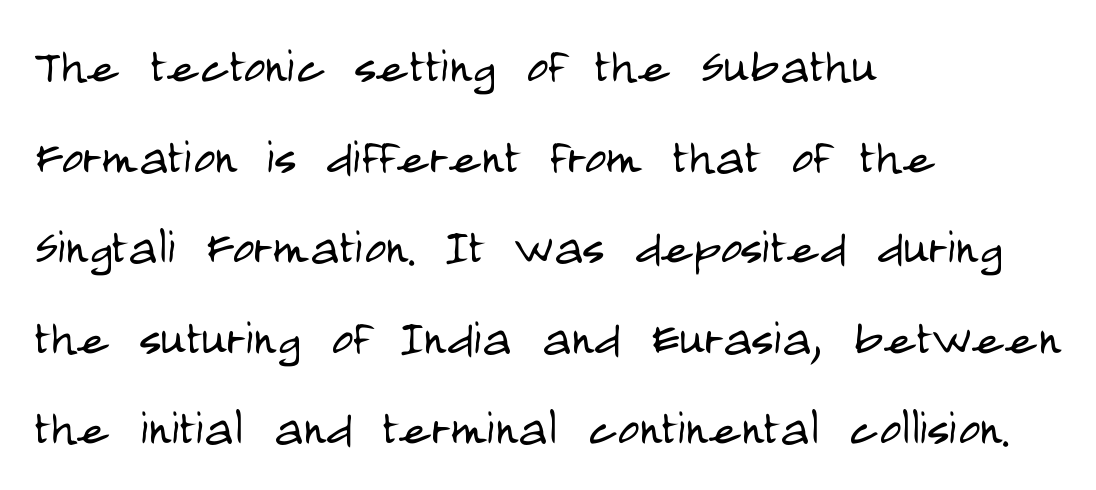
{"serif": "no", "italic": "no", "bold": "no", "weight": "light", "width": "condensed", "stroke_contrast": "low", "x_height": "large", "monospaced": "no", "underline": "no", "align": "left", "line_spacing": "normal", "line_spacing_ratio": 1.51, "letter_spacing": "normal", "letter_spacing_em": 0.0, "glyph_px": 60}
